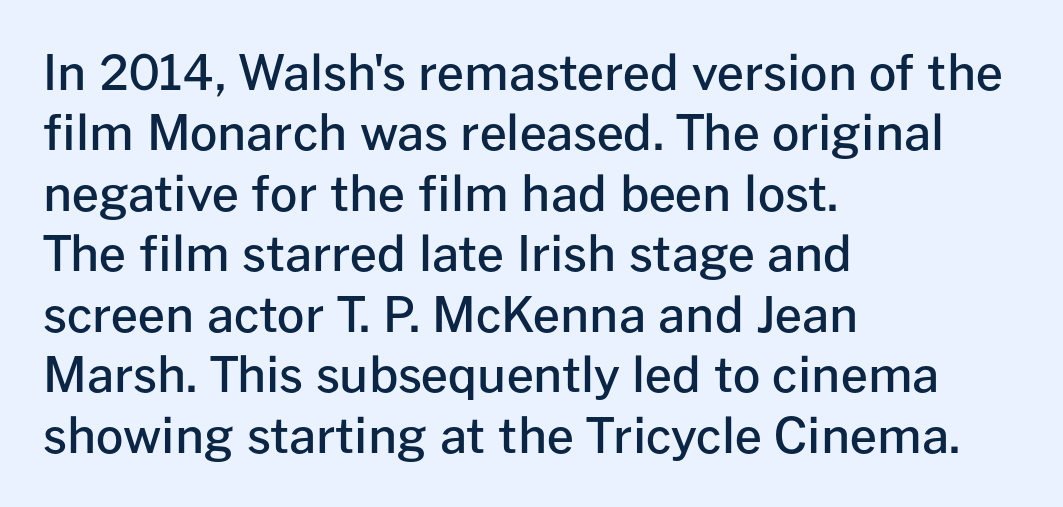
Q: Is the text bold? A: Semi-bold.
Q: Is the text italic (slanted)? A: No, it is upright.
Q: Is the typeface a serif or a sans-serif typeface? A: Sans-serif.
Q: Is the text underlined? A: No.
Q: How is the paragraph aligned? A: Left-aligned.
Q: Is the spacing between letters normal or unusually wide? A: Normal.
Q: Is the spacing between lines tight, normal or loose? A: Normal.
Q: Width (condensed, normal, or wide)? A: Normal.
Q: Stroke contrast? A: Low.
Q: x-height? A: Medium.
Q: Monospaced? A: No.
